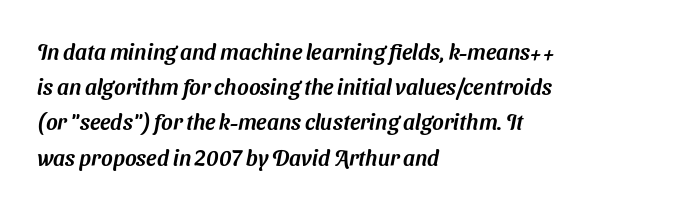
The image shows 22 px text type; set left-aligned, normal line spacing (1.6x), normal letter spacing, not underlined.
